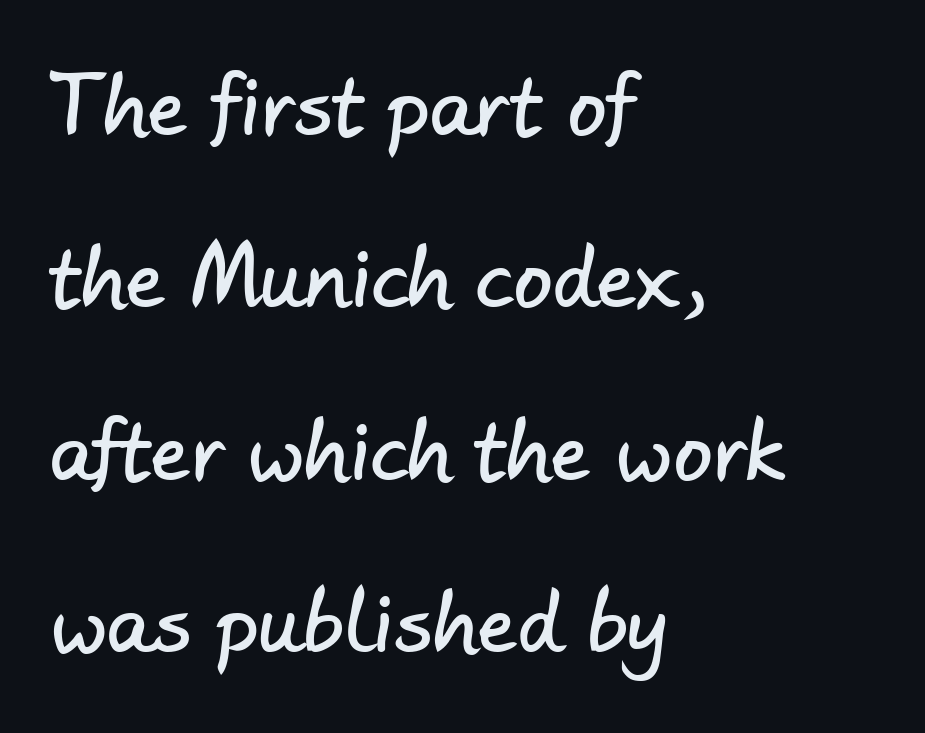
{"serif": "no", "width": "normal", "stroke_contrast": "low", "x_height": "small", "monospaced": "no", "underline": "no", "align": "left", "line_spacing": "loose", "line_spacing_ratio": 2.21, "letter_spacing": "normal", "letter_spacing_em": 0.0, "glyph_px": 78}
